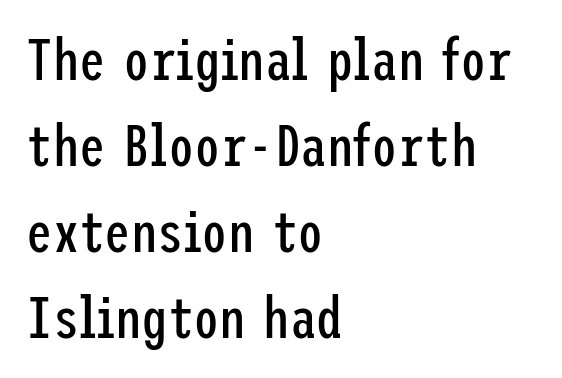
Q: Is the text bold? A: No.
Q: Is the text italic (slanted)? A: No, it is upright.
Q: Is the typeface a serif or a sans-serif typeface? A: Sans-serif.
Q: Is the text underlined? A: No.
Q: How is the paragraph aligned? A: Left-aligned.
Q: Is the spacing between letters normal or unusually wide? A: Normal.
Q: Is the spacing between lines tight, normal or loose? A: Normal.
Q: Width (condensed, normal, or wide)? A: Condensed.
Q: Stroke contrast? A: Low.
Q: x-height? A: Medium.
